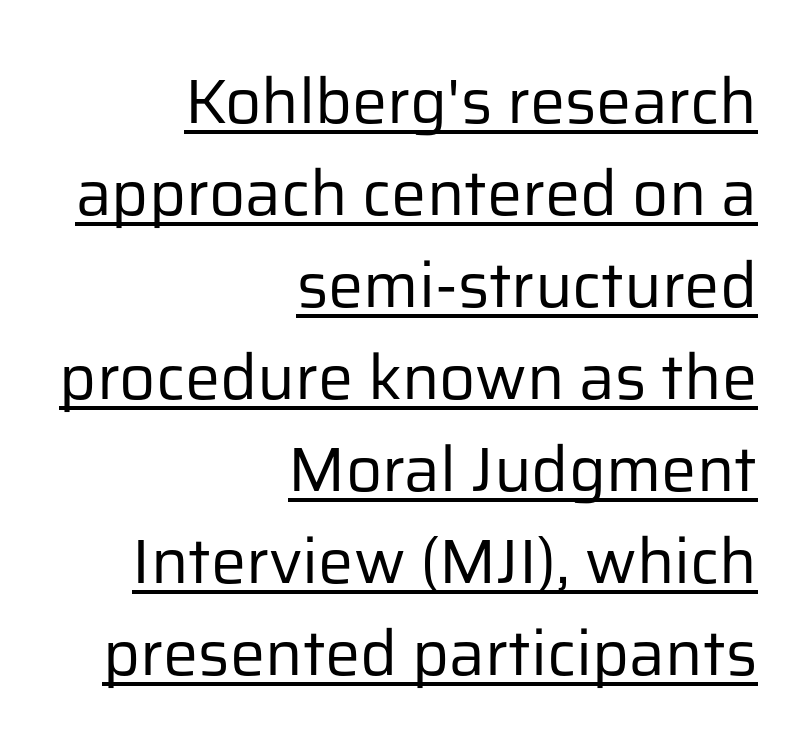
The image shows 63 px regular-weight sans-serif type, upright; set right-aligned, normal line spacing (1.46x), normal letter spacing, underlined; low stroke contrast and a medium x-height.
